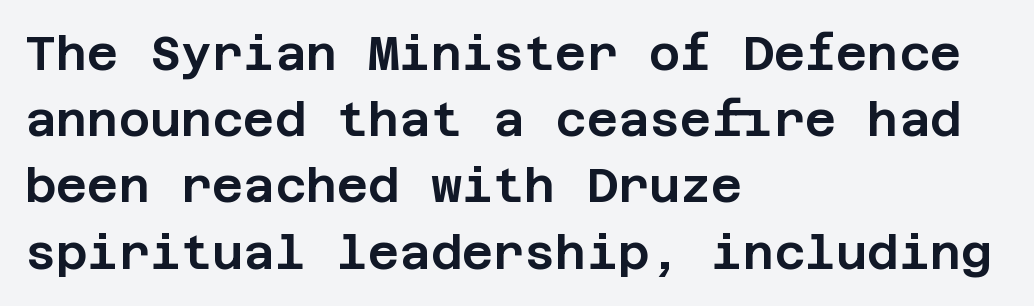
Successive baselines arrive at the customary interval. The face used here is rendered with its standard letterfit. Letters rest on an invisible, unmarked baseline. Notice how the passage keeps a crisp vertical edge on the left only. The type sits square on the baseline with zero lean. The type family on display is of the sans-serif kind.
